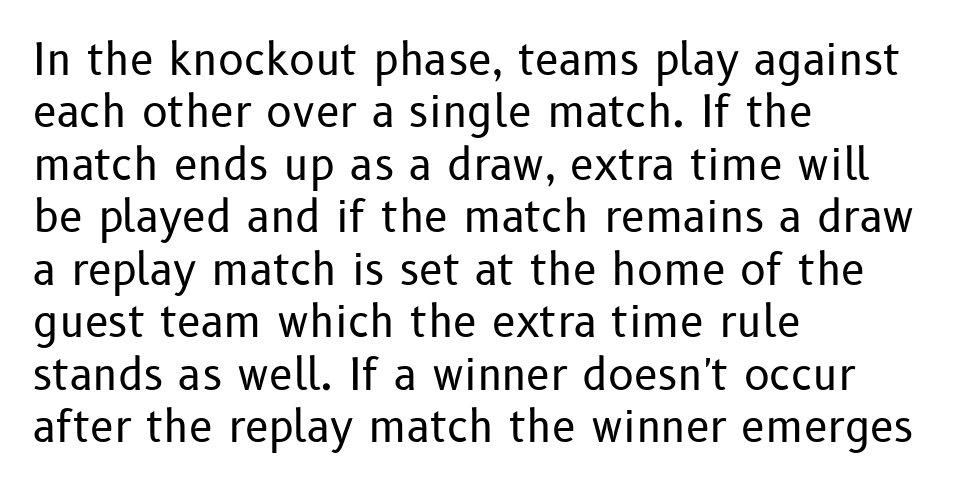
The image shows 43 px regular-weight sans-serif type, upright; set left-aligned, line spacing 1.22x, normal letter spacing, not underlined; low stroke contrast and a medium x-height.
